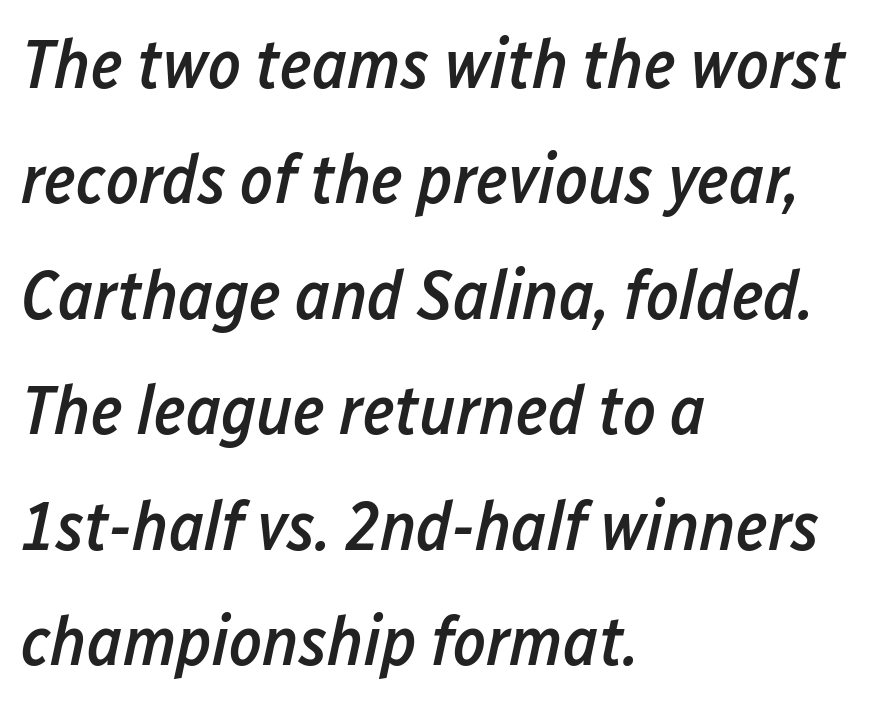
Nobody drew a line under any word here. Compared with ordinary roman type, these characters are visibly tilted. You could not count columns in this text — the font is proportionally spaced. Compared with typical body copy, the letter spacing here is the same.
